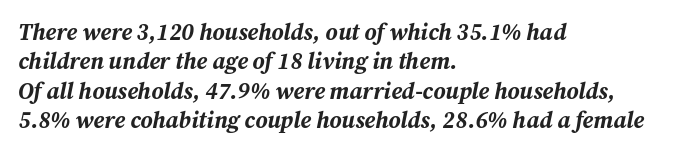
Q: Is the text bold? A: Yes.
Q: Is the text italic (slanted)? A: Yes, it leans right by about 12 degrees.
Q: Is the text underlined? A: No.
Q: How is the paragraph aligned? A: Left-aligned.
Q: Is the spacing between letters normal or unusually wide? A: Normal.
Q: Is the spacing between lines tight, normal or loose? A: Normal.
